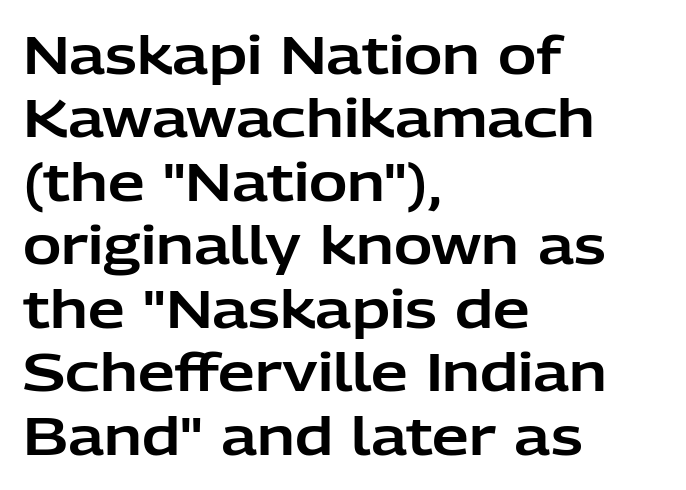
Q: Is the text italic (slanted)? A: No, it is upright.
Q: Is the typeface a serif or a sans-serif typeface? A: Sans-serif.
Q: Is the text underlined? A: No.
Q: How is the paragraph aligned? A: Left-aligned.
Q: Is the spacing between letters normal or unusually wide? A: Normal.
Q: Width (condensed, normal, or wide)? A: Normal.
Q: Stroke contrast? A: Low.
Q: x-height? A: Medium.
Q: Monospaced? A: No.
